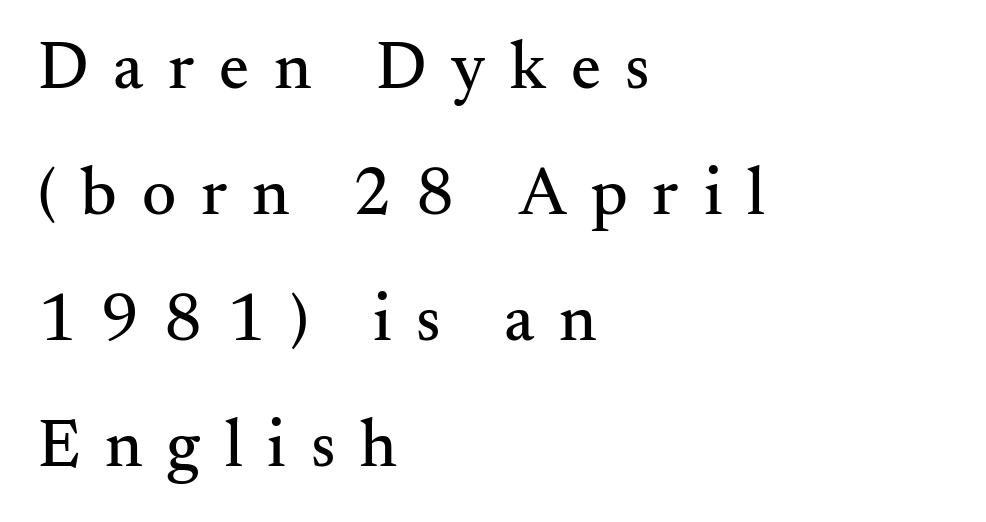
Q: Is the text italic (slanted)? A: No, it is upright.
Q: Is the typeface a serif or a sans-serif typeface? A: Serif.
Q: Is the text underlined? A: No.
Q: How is the paragraph aligned? A: Left-aligned.
Q: Is the spacing between letters normal or unusually wide? A: Unusually wide.
Q: Width (condensed, normal, or wide)? A: Normal.
Q: Stroke contrast? A: Medium.
Q: x-height? A: Small.
Q: Monospaced? A: No.
